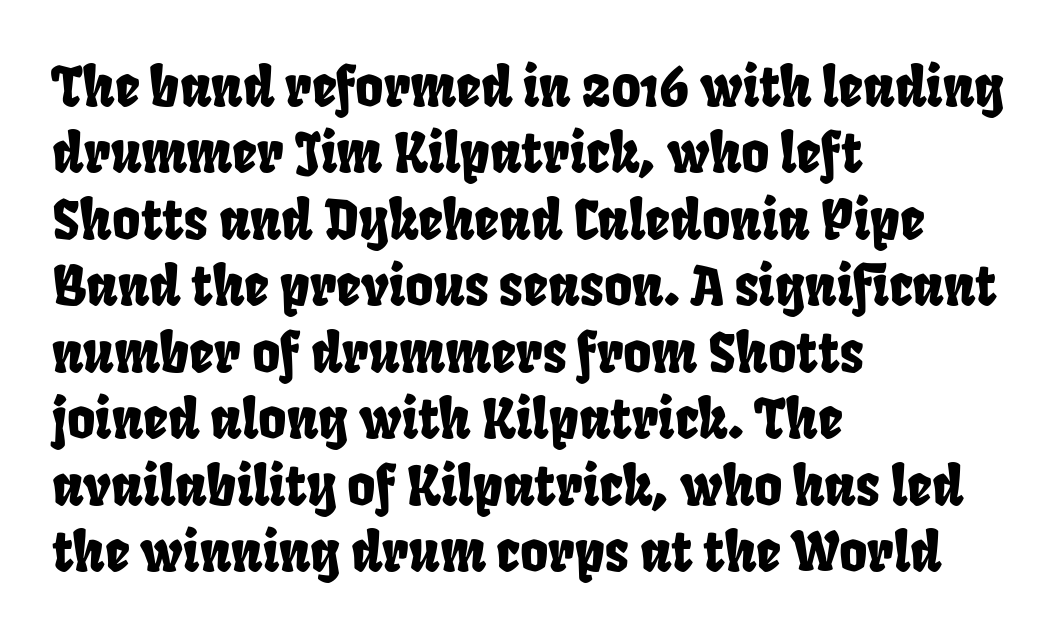
The image shows 54 px condensed sans-serif type; set left-aligned, line spacing 1.23x, normal letter spacing, not underlined; low stroke contrast and a large x-height.
